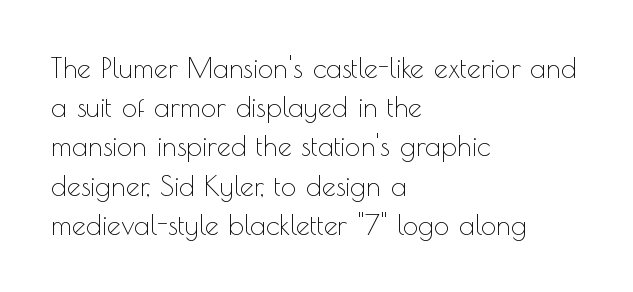
{"serif": "no", "italic": "no", "bold": "no", "weight": "thin", "width": "normal", "x_height": "small", "monospaced": "no", "underline": "no", "align": "left", "line_spacing": "normal", "line_spacing_ratio": 1.4, "letter_spacing": "normal", "letter_spacing_em": 0.0, "glyph_px": 28}
